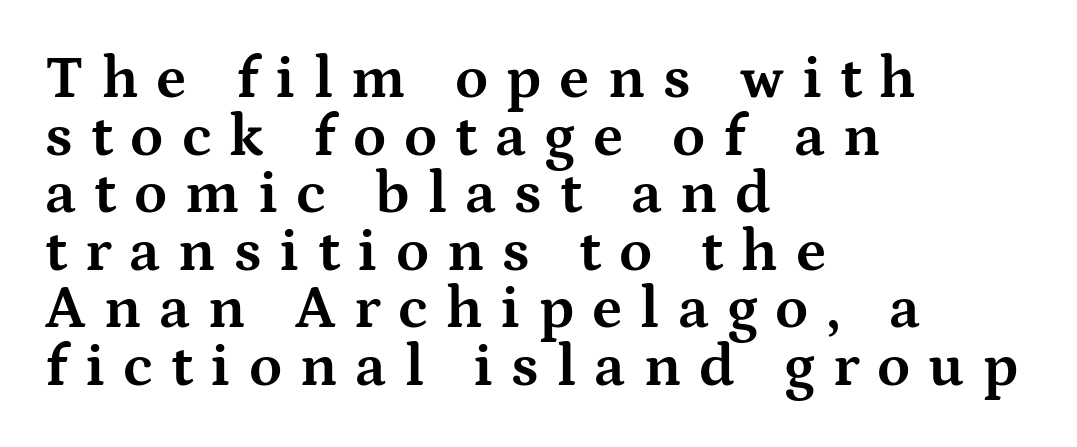
Q: Is the text bold? A: Yes.
Q: Is the text italic (slanted)? A: No, it is upright.
Q: Is the typeface a serif or a sans-serif typeface? A: Serif.
Q: Is the text underlined? A: No.
Q: How is the paragraph aligned? A: Left-aligned.
Q: Is the spacing between letters normal or unusually wide? A: Unusually wide.
Q: Is the spacing between lines tight, normal or loose? A: Tight.
Q: Width (condensed, normal, or wide)? A: Wide.
Q: Stroke contrast? A: Medium.
Q: x-height? A: Medium.
Q: Monospaced? A: No.
